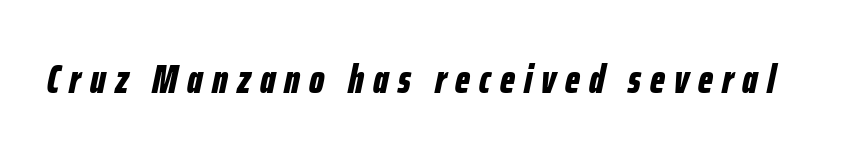
{"italic": "yes", "lean": "right", "slant_degrees": 12, "bold": "yes", "weight": "bold", "width": "condensed", "stroke_contrast": "low", "x_height": "medium", "monospaced": "no", "underline": "no", "letter_spacing": "wide", "letter_spacing_em": 0.23, "glyph_px": 40}
